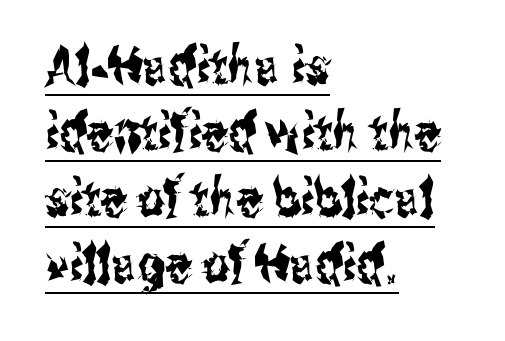
Q: Is the text italic (slanted)? A: No, it is upright.
Q: Is the typeface a serif or a sans-serif typeface? A: Sans-serif.
Q: Is the text underlined? A: Yes.
Q: How is the paragraph aligned? A: Left-aligned.
Q: Is the spacing between letters normal or unusually wide? A: Normal.
Q: Is the spacing between lines tight, normal or loose? A: Normal.
Q: Width (condensed, normal, or wide)? A: Condensed.
Q: Stroke contrast? A: Medium.
Q: x-height? A: Medium.
Q: Monospaced? A: No.
